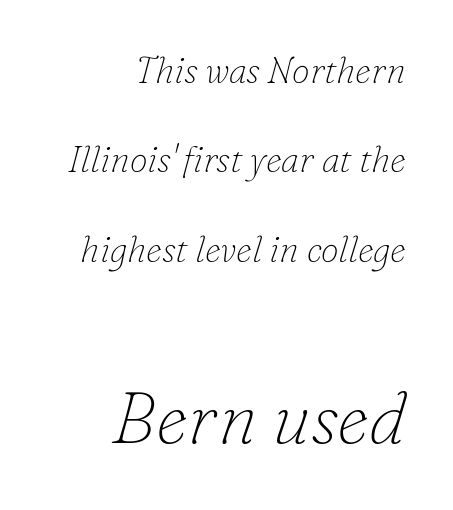
Q: Is the text bold? A: No.
Q: Is the text italic (slanted)? A: Yes, it leans right by about 16 degrees.
Q: Is the typeface a serif or a sans-serif typeface? A: Serif.
Q: Is the text underlined? A: No.
Q: How is the paragraph aligned? A: Right-aligned.
Q: Is the spacing between letters normal or unusually wide? A: Normal.
Q: Is the spacing between lines tight, normal or loose? A: Loose.
Q: Which block of text is set in a larger size, the first (top) or the second (bottom)? A: The second (bottom) one.
Q: Width (condensed, normal, or wide)? A: Normal.
Q: Stroke contrast? A: Low.
Q: x-height? A: Small.
Q: Monospaced? A: No.
